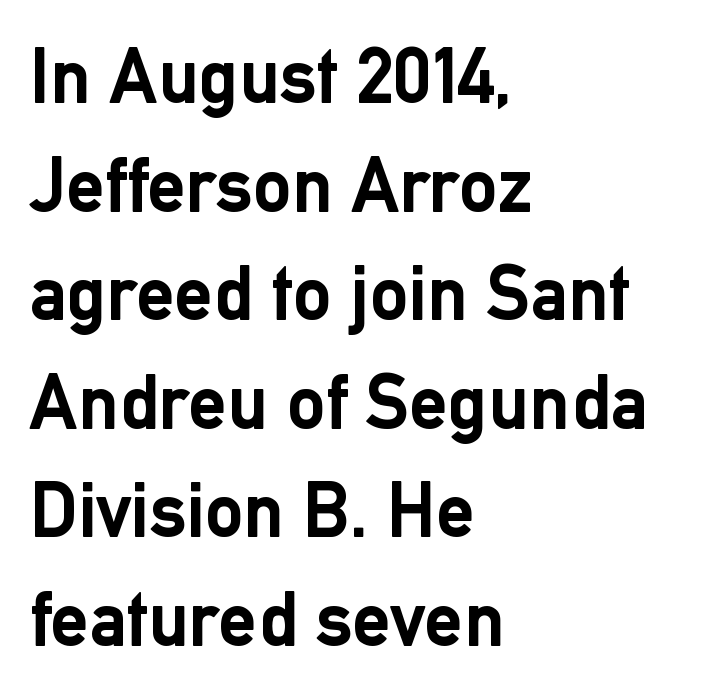
The rendering uses a moderate line-height, typical for paragraphs. Characters follow at the spacing the type designer built in. These lines are composed in type without serifs. Bare-footed words on every line.
